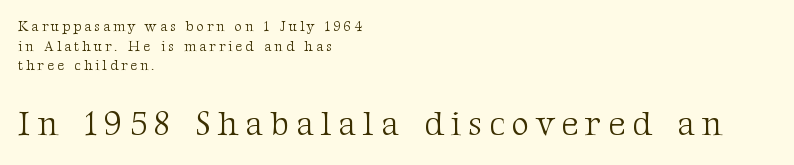
Q: Is the text bold? A: No.
Q: Is the text italic (slanted)? A: No, it is upright.
Q: Is the typeface a serif or a sans-serif typeface? A: Serif.
Q: Is the text underlined? A: No.
Q: How is the paragraph aligned? A: Left-aligned.
Q: Is the spacing between letters normal or unusually wide? A: Unusually wide.
Q: Is the spacing between lines tight, normal or loose? A: Normal.
Q: Which block of text is set in a larger size, the first (top) or the second (bottom)? A: The second (bottom) one.
Q: Width (condensed, normal, or wide)? A: Normal.
Q: Stroke contrast? A: Medium.
Q: x-height? A: Medium.
Q: Monospaced? A: No.
